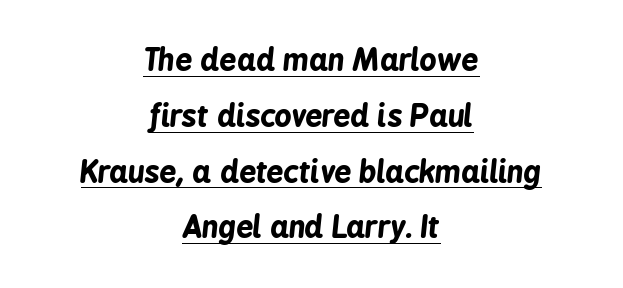
{"italic": "yes", "lean": "right", "slant_degrees": 6, "bold": "yes", "weight": "bold", "width": "condensed", "stroke_contrast": "low", "x_height": "medium", "monospaced": "no", "underline": "yes", "align": "center", "line_spacing_ratio": 1.86, "letter_spacing": "normal", "letter_spacing_em": 0.0, "glyph_px": 30}
